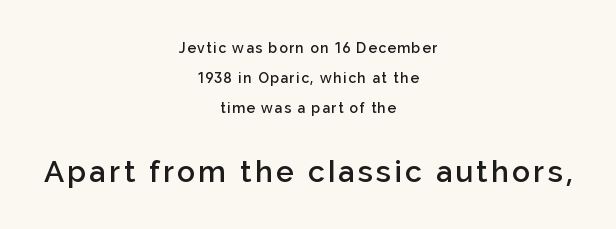
The image shows 30 px semibold sans-serif type, upright; set centered, loose line spacing (2.14x), not underlined; the second (bottom) block is 2.14x larger; low stroke contrast and a medium x-height.
